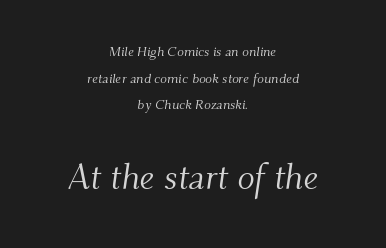
{"serif": "yes", "italic": "yes", "lean": "right", "slant_degrees": 9, "bold": "no", "weight": "light", "width": "normal", "stroke_contrast": "medium", "x_height": "small", "monospaced": "no", "underline": "no", "align": "center", "line_spacing": "loose", "line_spacing_ratio": 1.91, "letter_spacing": "normal", "letter_spacing_em": 0.0, "larger_block": "second", "size_ratio": 2.57, "glyph_px": 36}
